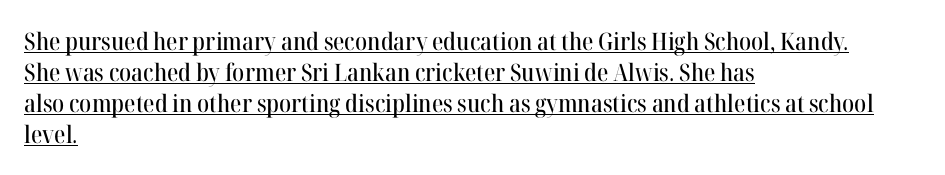
Q: Is the text italic (slanted)? A: No, it is upright.
Q: Is the text underlined? A: Yes.
Q: How is the paragraph aligned? A: Left-aligned.
Q: Is the spacing between letters normal or unusually wide? A: Normal.
Q: Is the spacing between lines tight, normal or loose? A: Normal.
